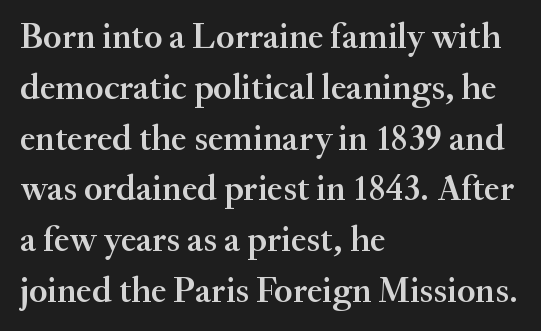
The lines are quadded left. Proportional: the letters do not fall into vertical columns. The rows are spaced the way most documents space them. Notice the strokes are somewhat thickened but not fully heavy: this is a semibold. The space beneath each line is pristine and unruled.
